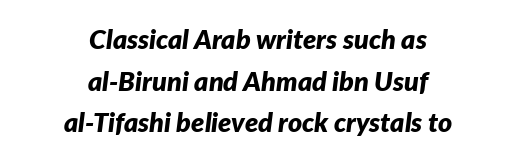
The image shows 27 px bold type, italic (leaning right); set centered, normal line spacing (1.54x), normal letter spacing, not underlined.
